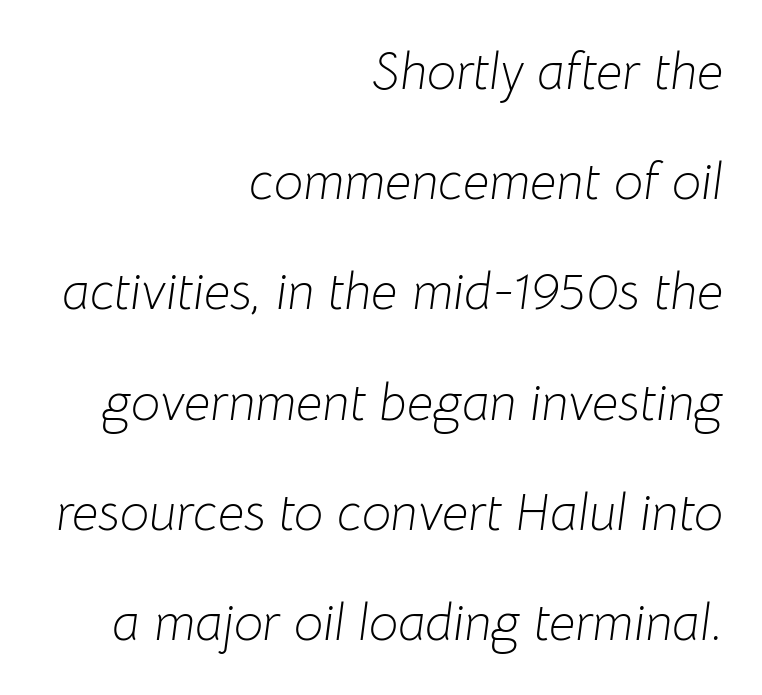
Q: Is the text bold? A: No.
Q: Is the text italic (slanted)? A: Yes, it leans right by about 8 degrees.
Q: Is the text underlined? A: No.
Q: How is the paragraph aligned? A: Right-aligned.
Q: Is the spacing between letters normal or unusually wide? A: Normal.
Q: Is the spacing between lines tight, normal or loose? A: Loose.
Q: Width (condensed, normal, or wide)? A: Normal.
Q: Stroke contrast? A: Low.
Q: x-height? A: Medium.
Q: Monospaced? A: No.
